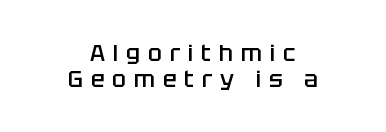
Q: Is the text bold? A: Semi-bold.
Q: Is the text italic (slanted)? A: No, it is upright.
Q: Is the text underlined? A: No.
Q: How is the paragraph aligned? A: Centered.
Q: Is the spacing between letters normal or unusually wide? A: Unusually wide.
Q: Is the spacing between lines tight, normal or loose? A: Tight.
